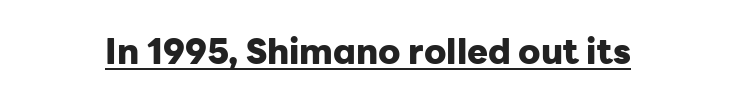
The image shows 35 px heavy sans-serif type, upright; set normal letter spacing, underlined; low stroke contrast and a medium x-height.
